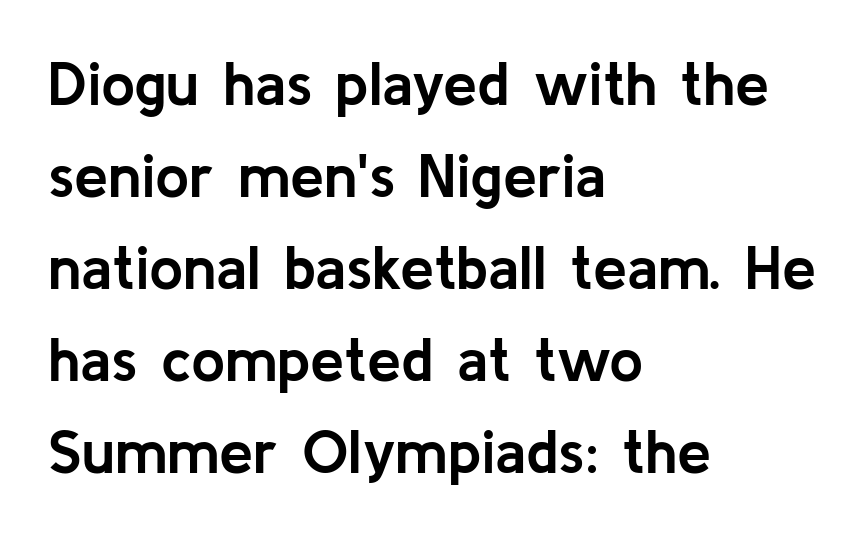
{"serif": "no", "italic": "no", "bold": "yes", "weight": "semibold", "width": "normal", "stroke_contrast": "low", "x_height": "medium", "monospaced": "no", "underline": "no", "align": "left", "line_spacing": "normal", "line_spacing_ratio": 1.51, "letter_spacing": "normal", "letter_spacing_em": 0.0, "glyph_px": 61}
